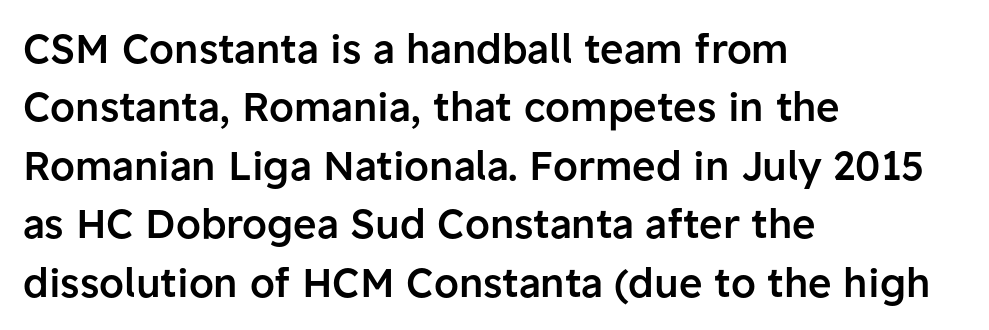
The image shows 40 px semibold sans-serif type, upright; set left-aligned, normal line spacing (1.46x), normal letter spacing, not underlined; low stroke contrast and a medium x-height.
